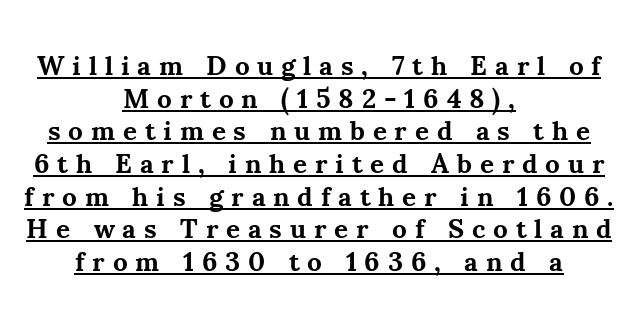
Q: Is the text bold? A: Yes.
Q: Is the text italic (slanted)? A: No, it is upright.
Q: Is the text underlined? A: Yes.
Q: How is the paragraph aligned? A: Centered.
Q: Is the spacing between letters normal or unusually wide? A: Unusually wide.
